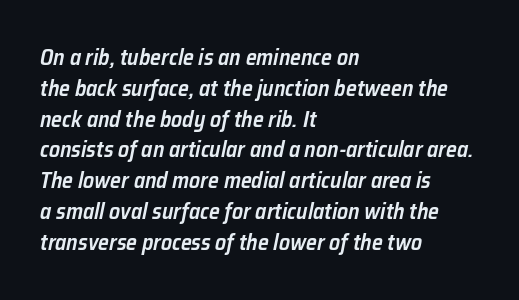
{"italic": "yes", "lean": "right", "slant_degrees": 12, "bold": "semi", "underline": "no", "align": "left", "line_spacing": "normal", "line_spacing_ratio": 1.4, "letter_spacing": "normal", "letter_spacing_em": 0.0, "glyph_px": 22}
